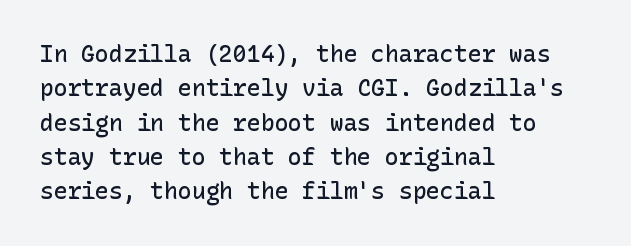
The image shows 23 px text type, upright; set left-aligned, normal line spacing (1.49x), normal letter spacing, not underlined.
